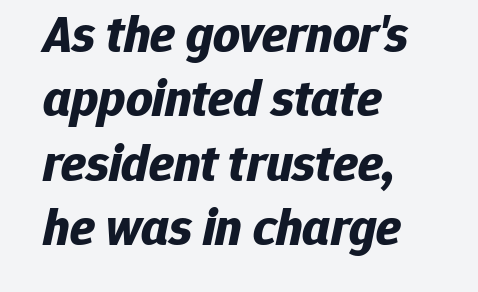
Posture: slanted. Does extra space separate the letters? No, they use regular spacing. Underline: absent. A dark, heavy texture on the line: the type is bold. Each letter keeps its own natural width here, so spacing adapts to shape. If you drew a ruler down the left edge, every line would touch it.
